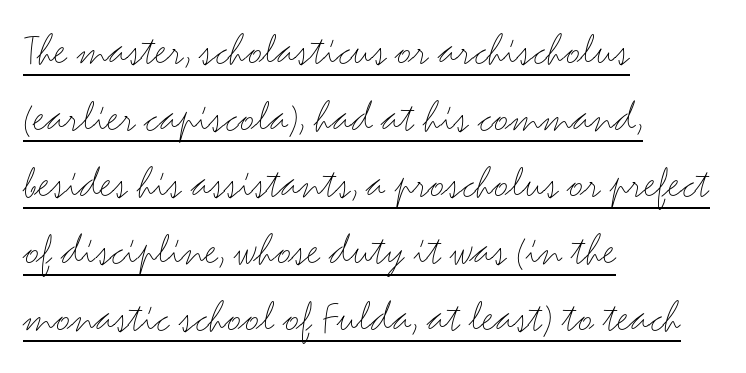
{"serif": "no", "bold": "no", "weight": "light", "width": "wide", "stroke_contrast": "medium", "x_height": "small", "monospaced": "no", "underline": "yes", "align": "left", "line_spacing": "normal", "line_spacing_ratio": 1.45, "letter_spacing": "normal", "letter_spacing_em": 0.0, "glyph_px": 46}
